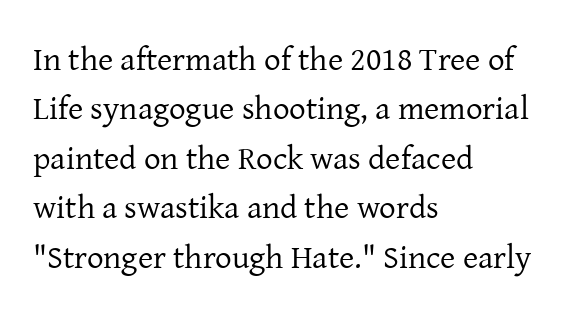
Proportional: the letters do not fall into vertical columns. These lines sit exactly where default settings would place them. No chunkiness to these letters — they're not bold. Where is the straight margin? On the left. Lines of text with bare space underneath.
